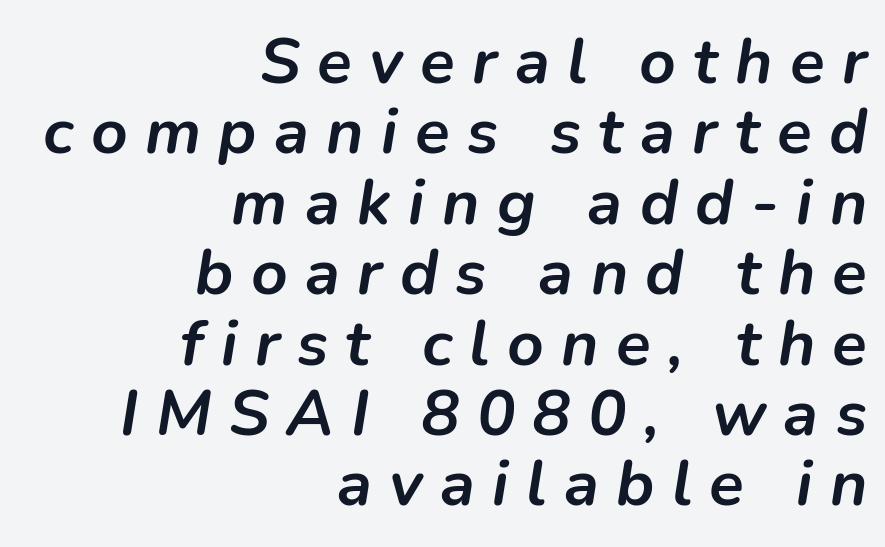
{"italic": "yes", "lean": "right", "slant_degrees": 9, "bold": "yes", "weight": "semibold", "width": "normal", "stroke_contrast": "low", "x_height": "medium", "monospaced": "no", "underline": "no", "align": "right", "line_spacing": "tight", "line_spacing_ratio": 1.1, "letter_spacing": "wide", "letter_spacing_em": 0.27, "glyph_px": 64}
